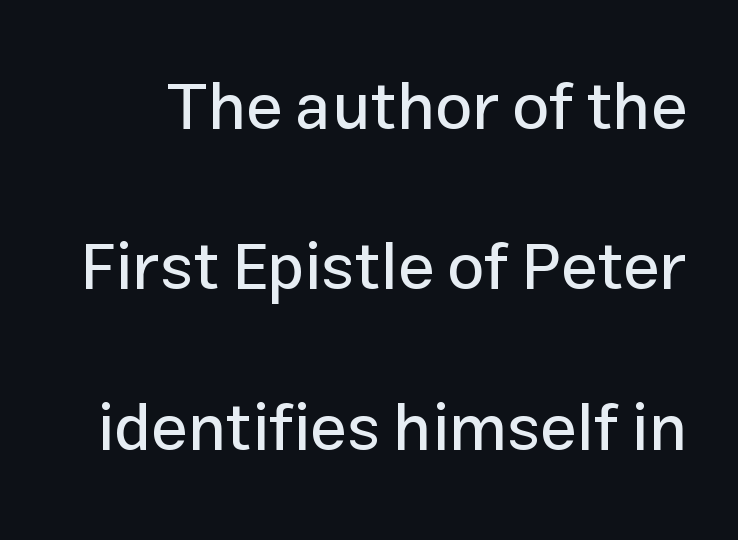
Q: Is the text italic (slanted)? A: No, it is upright.
Q: Is the typeface a serif or a sans-serif typeface? A: Sans-serif.
Q: Is the text underlined? A: No.
Q: Is the spacing between letters normal or unusually wide? A: Normal.
Q: Is the spacing between lines tight, normal or loose? A: Loose.
Q: Width (condensed, normal, or wide)? A: Normal.
Q: Stroke contrast? A: Low.
Q: x-height? A: Medium.
Q: Monospaced? A: No.
